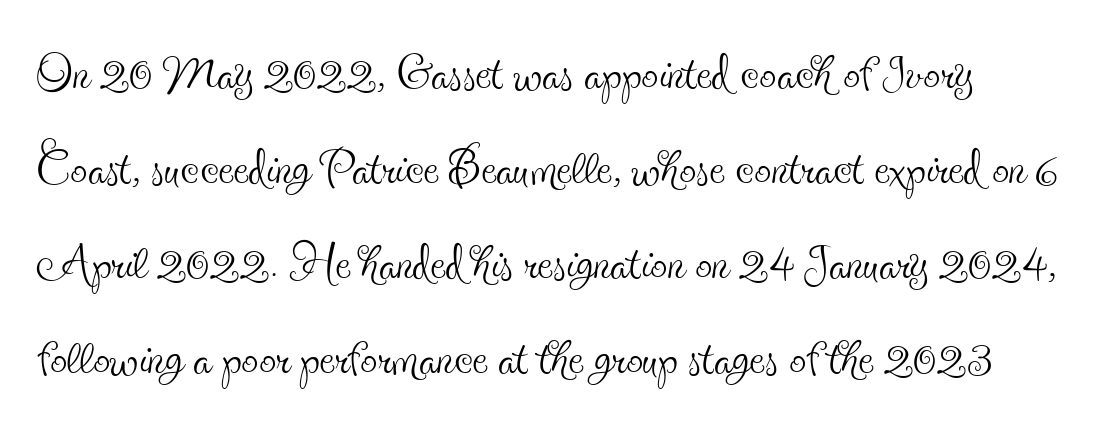
What stands out about the letter spacing? Nothing — it is the standard amount. The letters advance in unequal steps, a hallmark of proportional type. The strokes are not fattened; the text isn't bold. To sum up the face: it has serifs. Honestly, the row spacing looks completely unremarkable.
